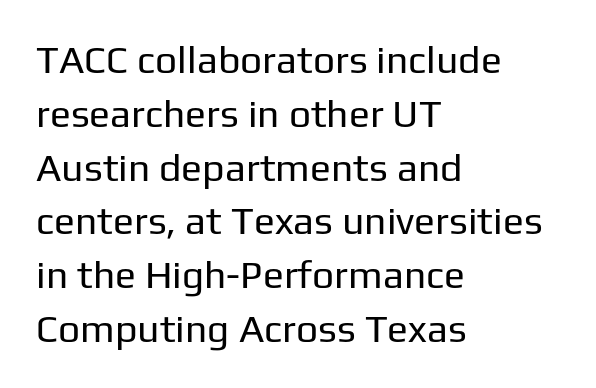
Q: Is the text bold? A: No.
Q: Is the text italic (slanted)? A: No, it is upright.
Q: Is the typeface a serif or a sans-serif typeface? A: Sans-serif.
Q: Is the text underlined? A: No.
Q: How is the paragraph aligned? A: Left-aligned.
Q: Is the spacing between letters normal or unusually wide? A: Normal.
Q: Is the spacing between lines tight, normal or loose? A: Normal.
Q: Width (condensed, normal, or wide)? A: Normal.
Q: Stroke contrast? A: Low.
Q: x-height? A: Medium.
Q: Monospaced? A: No.
